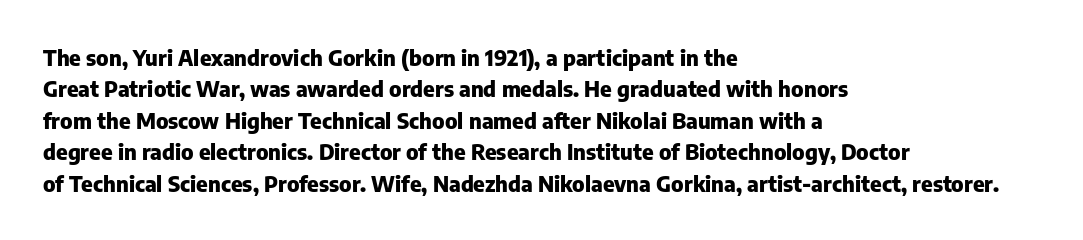
The vertical gap from one line to the next is medium. Bold? Absolutely — the strokes are thick and heavy. Plain, unruled lines of type. The ragged edge is on the right, which tells us the setting is flush left.
